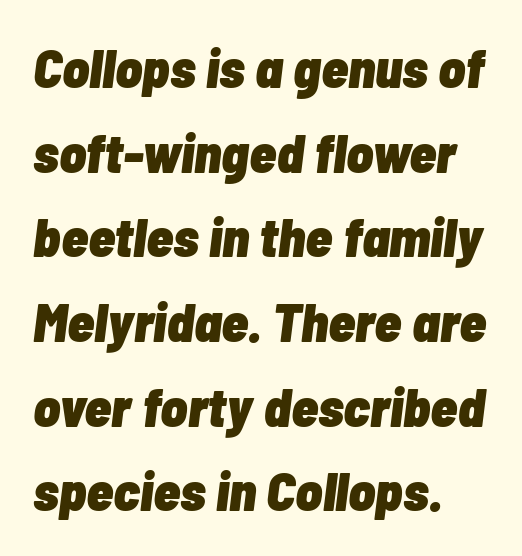
Q: Is the text bold? A: Yes.
Q: Is the text italic (slanted)? A: Yes, it leans right by about 7 degrees.
Q: Is the text underlined? A: No.
Q: How is the paragraph aligned? A: Left-aligned.
Q: Is the spacing between letters normal or unusually wide? A: Normal.
Q: Is the spacing between lines tight, normal or loose? A: Normal.
Q: Width (condensed, normal, or wide)? A: Condensed.
Q: Stroke contrast? A: Low.
Q: x-height? A: Medium.
Q: Monospaced? A: No.
